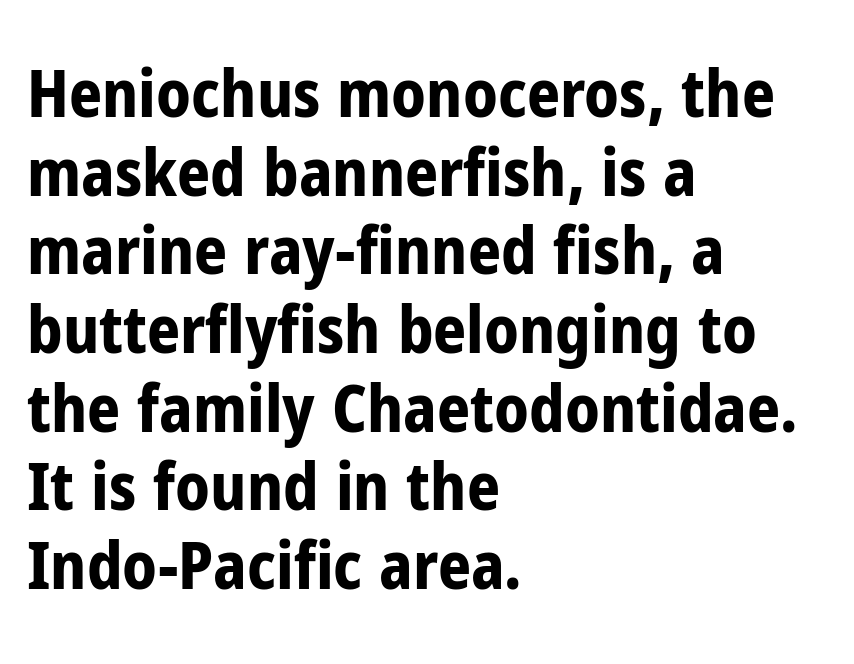
Q: Is the text bold? A: Yes.
Q: Is the text italic (slanted)? A: No, it is upright.
Q: Is the typeface a serif or a sans-serif typeface? A: Sans-serif.
Q: Is the text underlined? A: No.
Q: How is the paragraph aligned? A: Left-aligned.
Q: Is the spacing between letters normal or unusually wide? A: Normal.
Q: Width (condensed, normal, or wide)? A: Condensed.
Q: Stroke contrast? A: Low.
Q: x-height? A: Medium.
Q: Monospaced? A: No.
